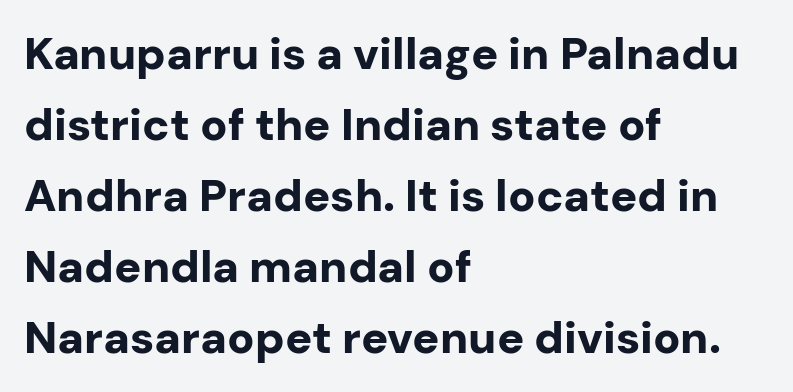
Stroke thickness is high; the sample reads as a true bold. In CSS terms this would be text-align: left. Each letter keeps its own natural width here, so spacing adapts to shape. Observe the ordinary spacing: letters are neighbours, not strangers. The glyphs in this specimen are sans serif.
